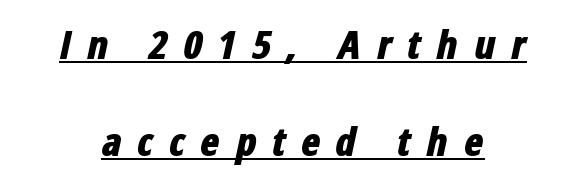
Summary of weight: heavy, a full bold. Character widths vary here, with narrow letters taking less room than wide ones. You can tell it's italic because the verticals aren't actually vertical. This block would shrink considerably if given ordinary leading; it's expanded now.
